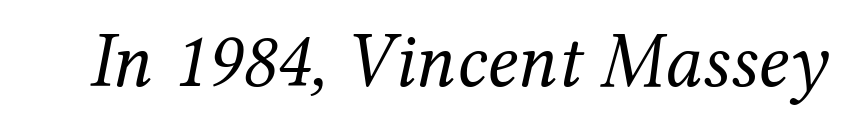
{"serif": "yes", "italic": "yes", "lean": "right", "slant_degrees": 12, "bold": "no", "weight": "regular", "width": "normal", "stroke_contrast": "medium", "x_height": "medium", "monospaced": "no", "underline": "no", "letter_spacing": "normal", "letter_spacing_em": 0.0, "glyph_px": 78}
